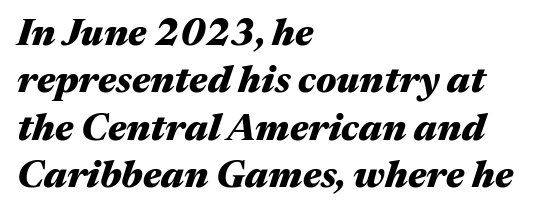
{"italic": "yes", "lean": "right", "slant_degrees": 17, "bold": "yes", "weight": "heavy", "width": "wide", "stroke_contrast": "medium", "x_height": "medium", "monospaced": "no", "underline": "no", "align": "left", "line_spacing": "normal", "line_spacing_ratio": 1.25, "letter_spacing": "normal", "letter_spacing_em": 0.0, "glyph_px": 38}
